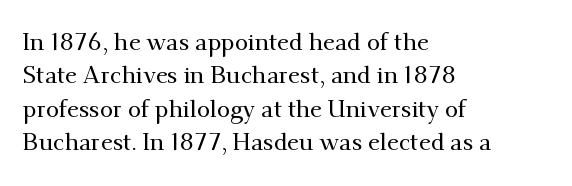
{"italic": "no", "underline": "no", "align": "left", "line_spacing": "normal", "line_spacing_ratio": 1.39, "letter_spacing": "normal", "letter_spacing_em": 0.0, "glyph_px": 24}
